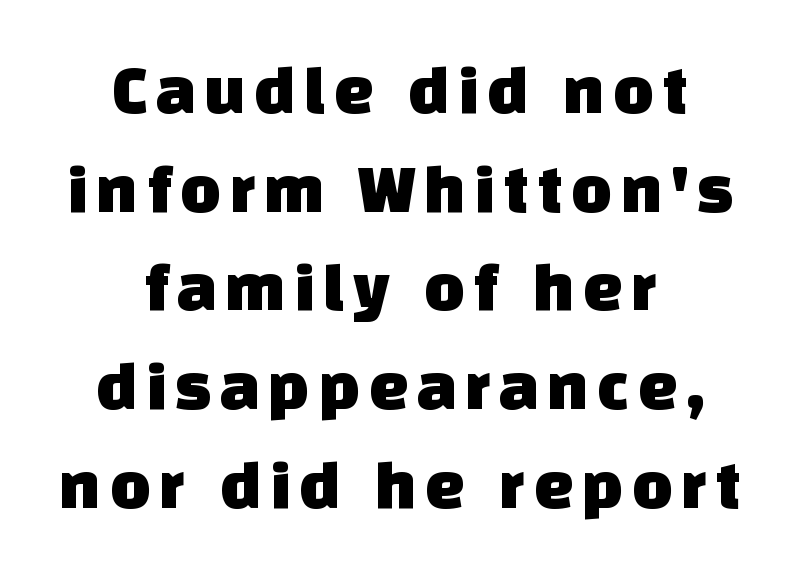
{"serif": "no", "width": "normal", "stroke_contrast": "low", "x_height": "large", "monospaced": "no", "underline": "no", "align": "center", "line_spacing": "normal", "line_spacing_ratio": 1.41, "glyph_px": 70}
